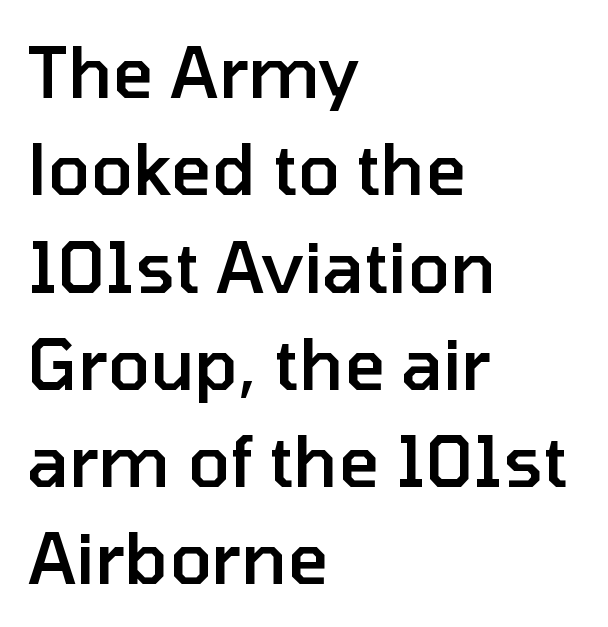
The letters stand upright; this is a roman face. Leading matches the norm, producing a regular column. Here the designer chose a conventional face with non-uniform glyph widths. The strip under each line holds only bare page.
